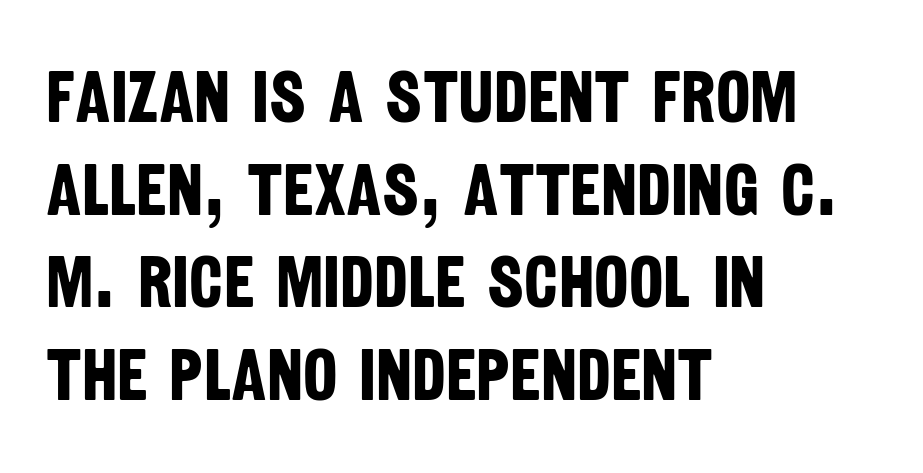
The image shows 73 px bold, condensed sans-serif type; set left-aligned, normal line spacing (1.27x), normal letter spacing, not underlined; low stroke contrast and a large x-height.
